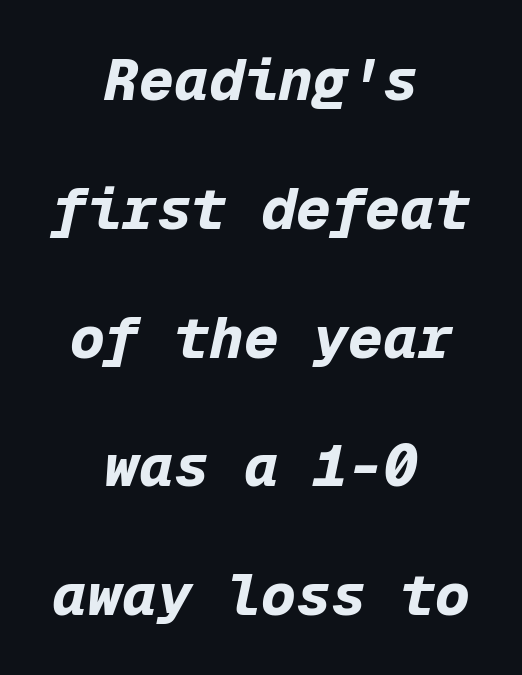
Whoever set this chose breathing room over compactness in the vertical rhythm. Spacing between characters is what you'd get straight out of the box. Yep, that's italic — everything's leaning. Which margin do the lines hug? Neither — every line sits in the middle. Pretty heavy lettering here — definitely bold. A typesetter would call this monospace, since all characters share one set width.
